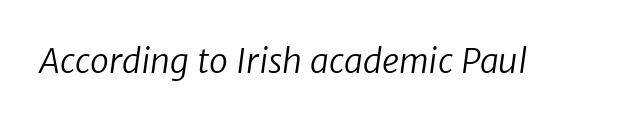
Q: Is the text bold? A: No.
Q: Is the typeface a serif or a sans-serif typeface? A: Sans-serif.
Q: Is the text underlined? A: No.
Q: Is the spacing between letters normal or unusually wide? A: Normal.
Q: Width (condensed, normal, or wide)? A: Normal.
Q: Stroke contrast? A: Low.
Q: x-height? A: Medium.
Q: Monospaced? A: No.
